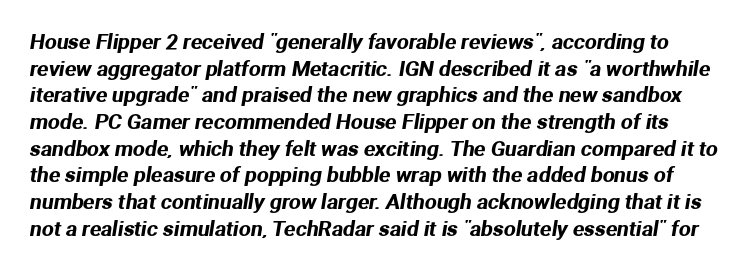
The image shows 21 px text type; set normal line spacing (1.27x), normal letter spacing, not underlined.
